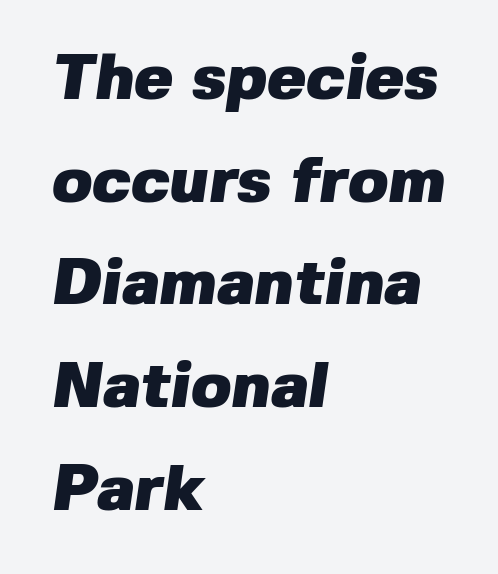
Q: Is the text bold? A: Yes.
Q: Is the typeface a serif or a sans-serif typeface? A: Sans-serif.
Q: Is the text underlined? A: No.
Q: How is the paragraph aligned? A: Left-aligned.
Q: Is the spacing between letters normal or unusually wide? A: Normal.
Q: Is the spacing between lines tight, normal or loose? A: Normal.
Q: Width (condensed, normal, or wide)? A: Normal.
Q: Stroke contrast? A: Low.
Q: x-height? A: Medium.
Q: Monospaced? A: No.
